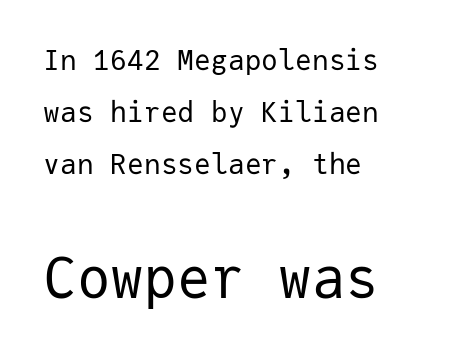
Q: Is the text bold? A: No.
Q: Is the text italic (slanted)? A: No, it is upright.
Q: Is the typeface a serif or a sans-serif typeface? A: Sans-serif.
Q: Is the text underlined? A: No.
Q: How is the paragraph aligned? A: Left-aligned.
Q: Is the spacing between letters normal or unusually wide? A: Normal.
Q: Which block of text is set in a larger size, the first (top) or the second (bottom)? A: The second (bottom) one.
Q: Width (condensed, normal, or wide)? A: Normal.
Q: Stroke contrast? A: Low.
Q: x-height? A: Medium.
Q: Monospaced? A: Yes.
